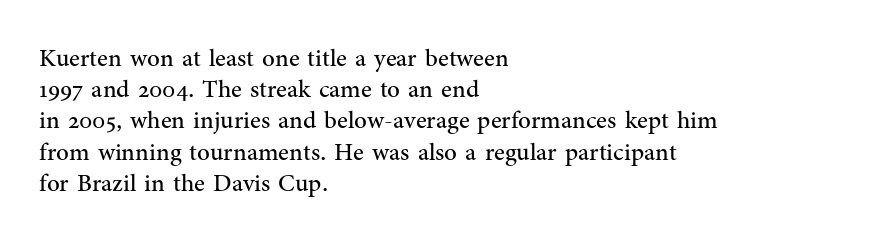
Spacing between characters is what you'd get straight out of the box. Ordinary non-slanted type is in use. The compositor pushed each line to the left boundary. Rows of type keep a routine distance in the vertical direction.
